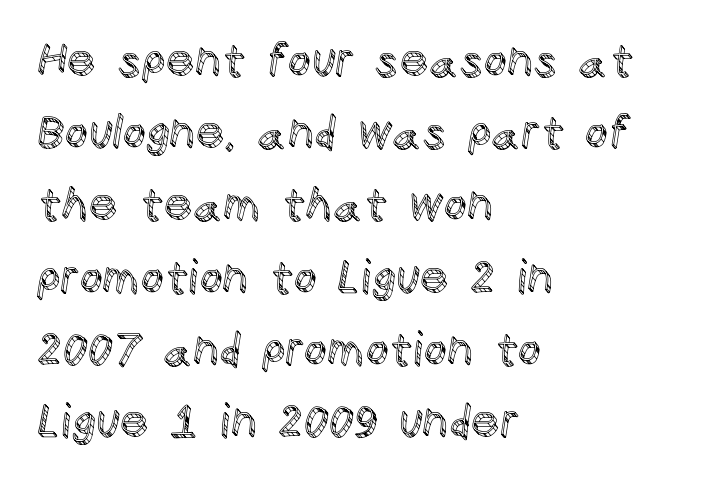
Q: Is the text italic (slanted)? A: Yes.
Q: Is the text underlined? A: No.
Q: How is the paragraph aligned? A: Left-aligned.
Q: Is the spacing between letters normal or unusually wide? A: Normal.
Q: Is the spacing between lines tight, normal or loose? A: Normal.
Q: Width (condensed, normal, or wide)? A: Normal.
Q: x-height? A: Large.
Q: Monospaced? A: No.
